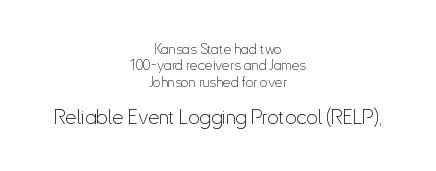
The image shows 20 px text type, upright; set centered, line spacing 1.17x, normal letter spacing, not underlined; the second (bottom) block is 1.43x larger.
